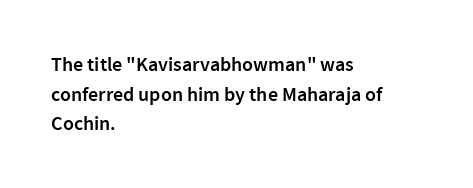
The image shows 20 px text type, upright; set left-aligned, normal line spacing (1.48x), normal letter spacing, not underlined.
